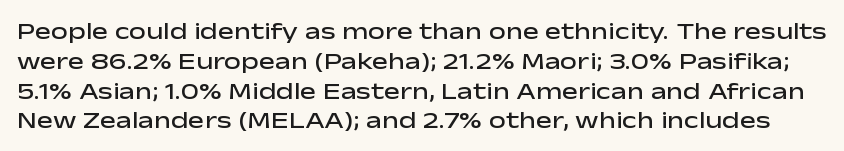
Is the letter spacing exaggerated? No — it looks like the ordinary default. The lettering stays uniformly vertical, giving the passage a roman look. Has an underline been added? It has not. As a designer I'd log this as weight 600, semibold.
